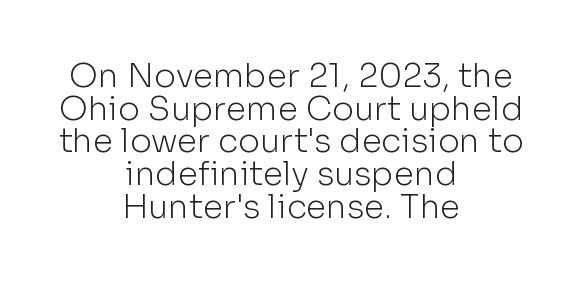
Q: Is the text bold? A: No.
Q: Is the text italic (slanted)? A: No, it is upright.
Q: Is the typeface a serif or a sans-serif typeface? A: Sans-serif.
Q: Is the text underlined? A: No.
Q: How is the paragraph aligned? A: Centered.
Q: Is the spacing between letters normal or unusually wide? A: Normal.
Q: Is the spacing between lines tight, normal or loose? A: Tight.
Q: Width (condensed, normal, or wide)? A: Normal.
Q: Stroke contrast? A: Low.
Q: x-height? A: Medium.
Q: Monospaced? A: No.
